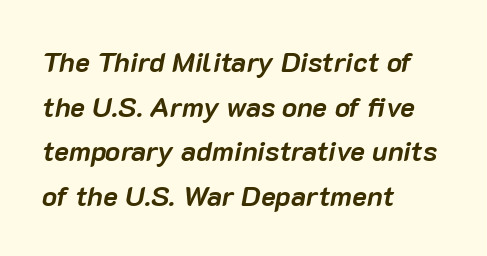
Q: Is the text bold? A: Yes.
Q: Is the text italic (slanted)? A: Yes, it leans right by about 10 degrees.
Q: Is the text underlined? A: No.
Q: How is the paragraph aligned? A: Left-aligned.
Q: Is the spacing between letters normal or unusually wide? A: Normal.
Q: Is the spacing between lines tight, normal or loose? A: Normal.
Q: Width (condensed, normal, or wide)? A: Normal.
Q: Stroke contrast? A: Low.
Q: x-height? A: Medium.
Q: Monospaced? A: No.
